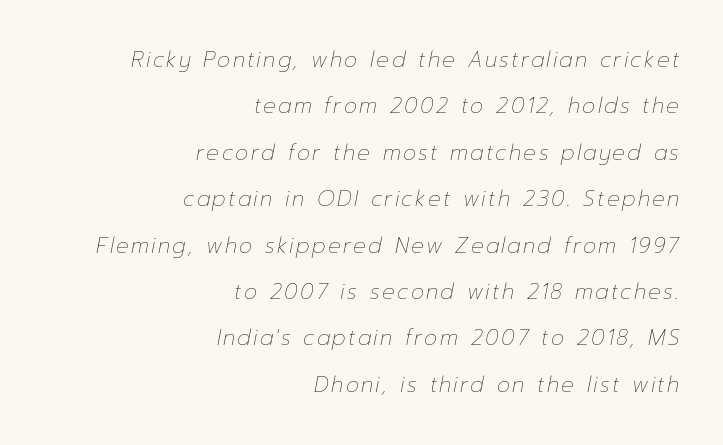
There's an unmistakable incline to the writing here. The string is rendered with underlining switched off. Letters have the restrained weight of plain body copy at most. Reading down the block, your eye finds every line finishing at a fixed right position. Vertical spacing — loose.
